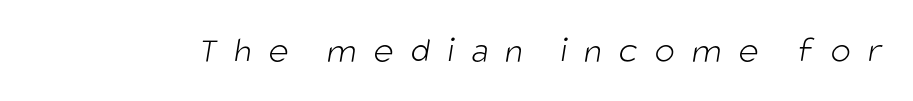
Letterform terminals end flat and unadorned throughout the passage. Stems here are at most as thick as an everyday book face. Do the characters align in a grid? No, the font is proportional. A bare baseline throughout the passage. Inter-character spacing is expanded well beyond the font's built-in metrics.
